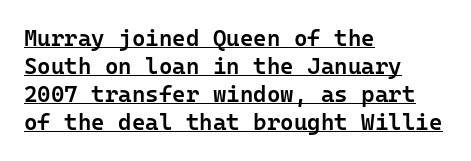
{"italic": "no", "bold": "semi", "underline": "yes", "align": "left", "line_spacing_ratio": 1.22, "letter_spacing": "normal", "letter_spacing_em": 0.0, "glyph_px": 23}
